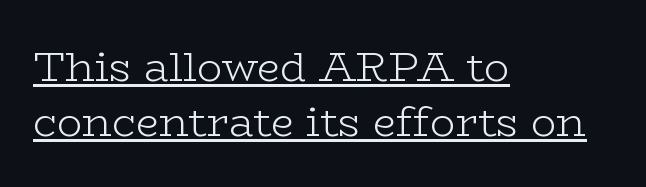
In terms of letterform style, serifs are clearly present. The font is comparable to plain body text, perhaps lighter. The font's upright variant was chosen for this text. Here the glyphs are tracked normally, forming tight word shapes.
